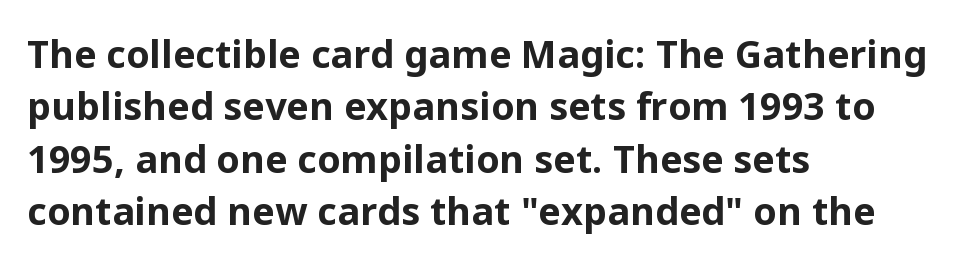
Q: Is the text bold? A: Yes.
Q: Is the text italic (slanted)? A: No, it is upright.
Q: Is the typeface a serif or a sans-serif typeface? A: Sans-serif.
Q: Is the text underlined? A: No.
Q: How is the paragraph aligned? A: Left-aligned.
Q: Is the spacing between letters normal or unusually wide? A: Normal.
Q: Is the spacing between lines tight, normal or loose? A: Normal.
Q: Width (condensed, normal, or wide)? A: Normal.
Q: Stroke contrast? A: Low.
Q: x-height? A: Medium.
Q: Monospaced? A: No.
